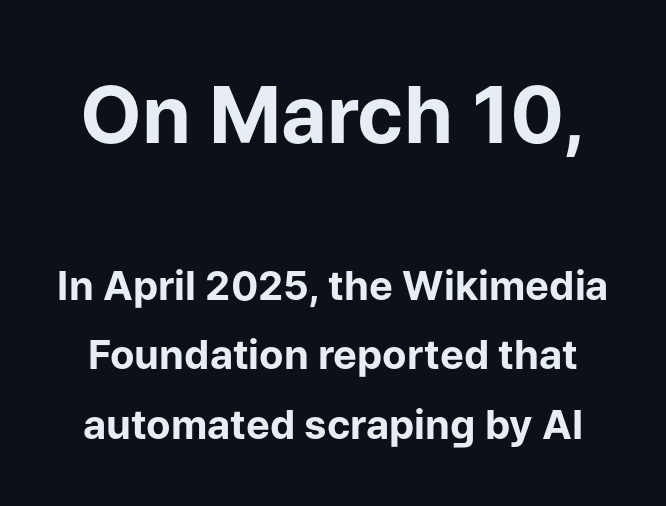
{"serif": "no", "italic": "no", "bold": "yes", "weight": "bold", "width": "normal", "stroke_contrast": "low", "x_height": "medium", "monospaced": "no", "underline": "no", "line_spacing_ratio": 1.74, "letter_spacing": "normal", "letter_spacing_em": 0.0, "larger_block": "first", "size_ratio": 1.98, "glyph_px": 79}
